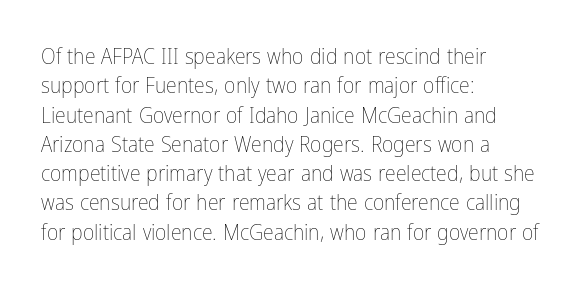
{"italic": "no", "bold": "no", "underline": "no", "align": "left", "line_spacing": "normal", "line_spacing_ratio": 1.33, "letter_spacing": "normal", "letter_spacing_em": 0.0, "glyph_px": 22}
